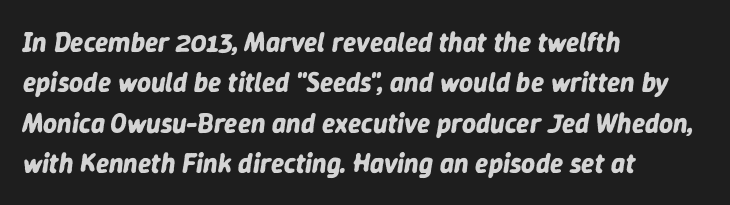
Q: Is the text bold? A: Yes.
Q: Is the text italic (slanted)? A: Yes, it leans right by about 9 degrees.
Q: Is the text underlined? A: No.
Q: How is the paragraph aligned? A: Left-aligned.
Q: Is the spacing between letters normal or unusually wide? A: Normal.
Q: Is the spacing between lines tight, normal or loose? A: Normal.
